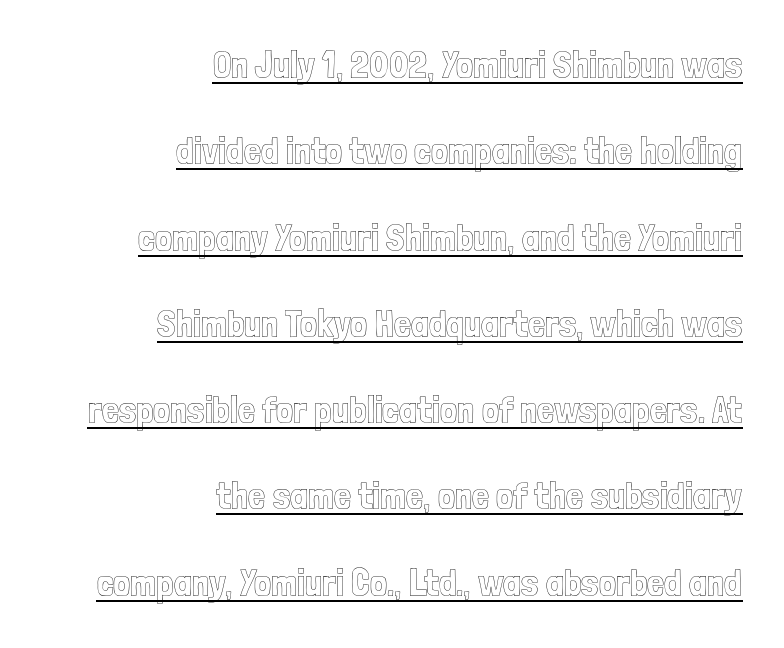
{"italic": "no", "width": "condensed", "x_height": "medium", "monospaced": "no", "underline": "yes", "align": "right", "line_spacing": "loose", "line_spacing_ratio": 2.27, "letter_spacing": "normal", "letter_spacing_em": 0.0, "glyph_px": 38}
